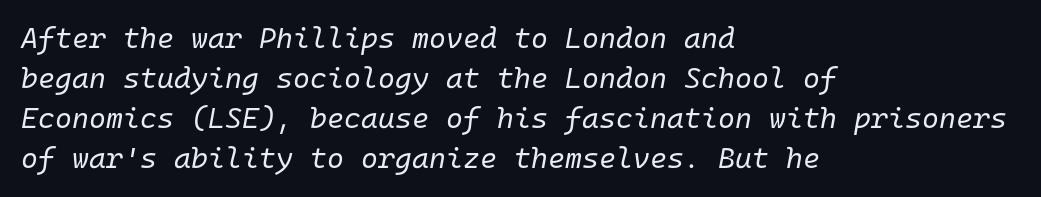
The image shows 29 px regular-weight type, italic (leaning right), monospaced; set left-aligned, normal line spacing (1.38x), normal letter spacing, not underlined; low stroke contrast and a medium x-height.
